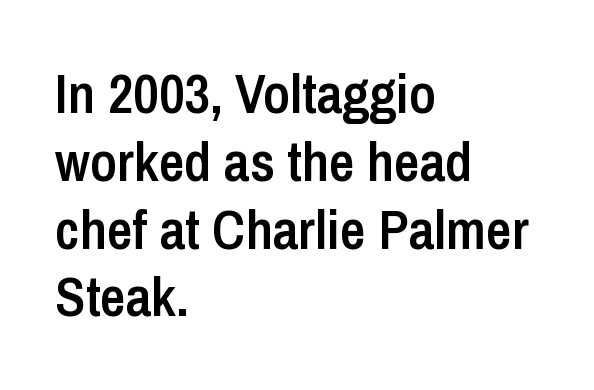
{"serif": "no", "italic": "no", "bold": "semi", "weight": "semibold", "width": "condensed", "stroke_contrast": "low", "x_height": "medium", "monospaced": "no", "underline": "no", "align": "left", "line_spacing_ratio": 1.21, "letter_spacing": "normal", "letter_spacing_em": 0.0, "glyph_px": 56}
